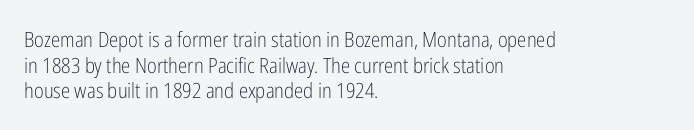
Does extra space separate the letters? No, they use regular spacing. The passage is arranged the way most books set body copy — flush left. The area under the type is left untouched. The face looks like a standard text weight, possibly lighter. Notice how the stems are strictly vertical — no italics here.
